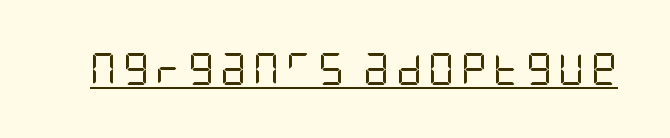
The image shows 32 px regular-weight, condensed sans-serif type, upright; set unusually wide letter spacing (+0.2 em), underlined; low stroke contrast and a large x-height.
